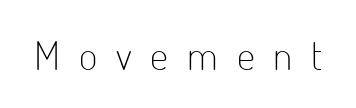
The image shows 40 px light, condensed sans-serif type, upright; set unusually wide letter spacing (+0.47 em), not underlined; low stroke contrast and a small x-height.
